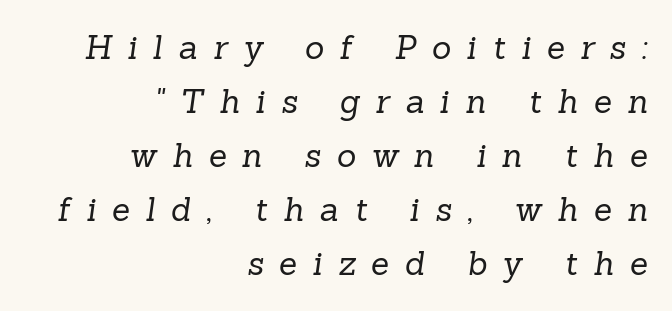
Q: Is the text bold? A: No.
Q: Is the typeface a serif or a sans-serif typeface? A: Serif.
Q: Is the text underlined? A: No.
Q: How is the paragraph aligned? A: Right-aligned.
Q: Is the spacing between letters normal or unusually wide? A: Unusually wide.
Q: Is the spacing between lines tight, normal or loose? A: Normal.
Q: Width (condensed, normal, or wide)? A: Normal.
Q: Stroke contrast? A: Low.
Q: x-height? A: Medium.
Q: Monospaced? A: No.
